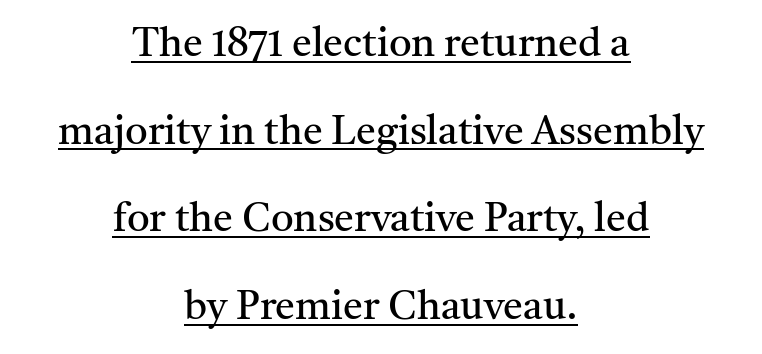
The image shows 40 px regular-weight serif type, upright; set centered, loose line spacing (2.19x), normal letter spacing, underlined; medium stroke contrast and a medium x-height.
